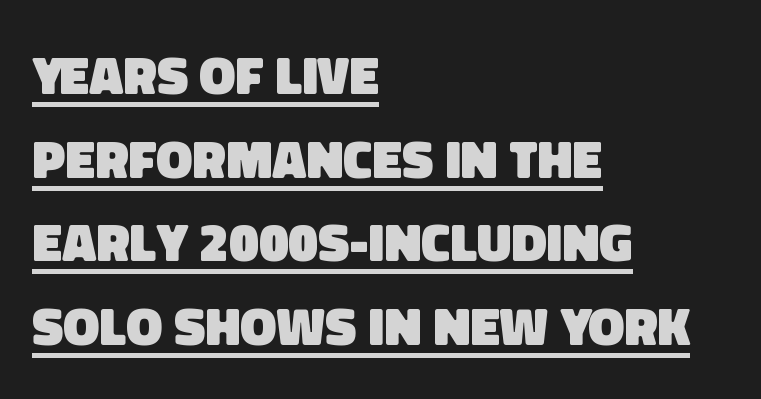
{"serif": "no", "bold": "yes", "weight": "heavy", "width": "normal", "stroke_contrast": "low", "x_height": "large", "monospaced": "no", "underline": "yes", "align": "left", "line_spacing": "normal", "line_spacing_ratio": 1.55, "letter_spacing": "normal", "letter_spacing_em": 0.0, "glyph_px": 54}
